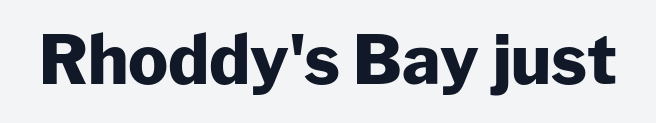
Quick note: not italic, upright. The passage shown is typeset with a sans-serif family. A dark, heavy texture on the line: the type is bold. Descender tails drop into unmarked territory. The letters sit at their default tracking, neither squeezed nor spread.
